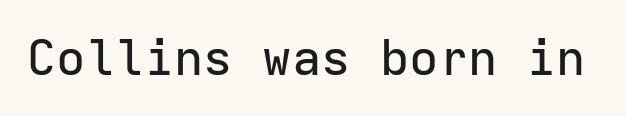
Q: Is the text italic (slanted)? A: No, it is upright.
Q: Is the typeface a serif or a sans-serif typeface? A: Sans-serif.
Q: Is the text underlined? A: No.
Q: Is the spacing between letters normal or unusually wide? A: Normal.
Q: Width (condensed, normal, or wide)? A: Normal.
Q: Stroke contrast? A: Low.
Q: x-height? A: Medium.
Q: Monospaced? A: Yes.
